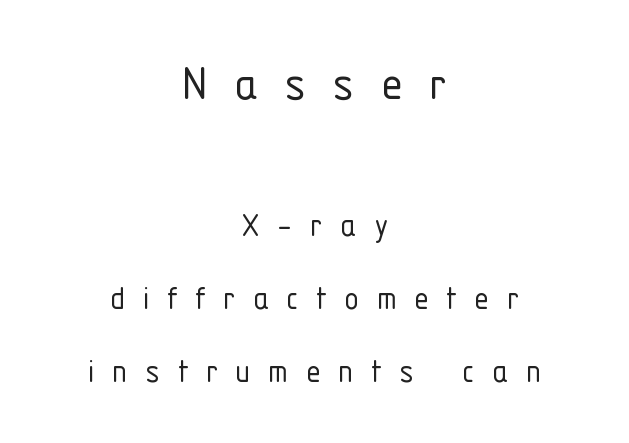
Loosely led — the rows are spread out. What stands out about the letter spacing? Its width — letters are far apart. These lines are composed in type without serifs. The strip under each line holds only bare page.
